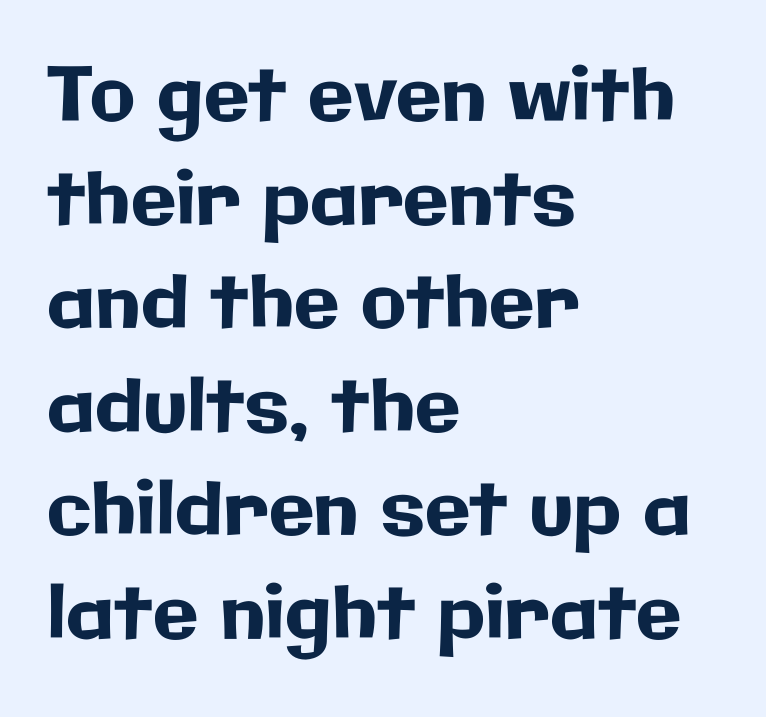
The image shows 74 px sans-serif type, upright; set left-aligned, normal line spacing (1.4x), normal letter spacing, not underlined; low stroke contrast and a medium x-height.
